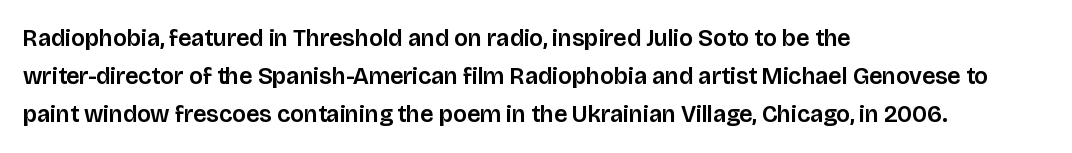
The image shows 24 px text type, upright; set left-aligned, normal line spacing (1.59x), normal letter spacing, not underlined.
